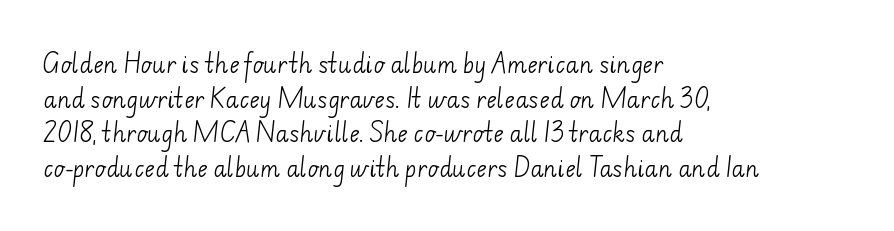
{"bold": "no", "underline": "no", "align": "left", "line_spacing": "normal", "line_spacing_ratio": 1.57, "letter_spacing": "normal", "letter_spacing_em": 0.0, "glyph_px": 22}
